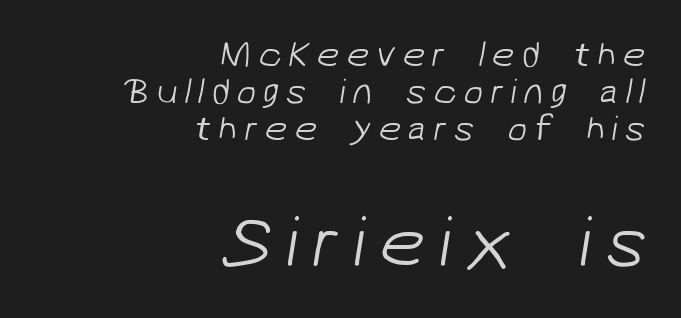
Q: Is the text bold? A: No.
Q: Is the typeface a serif or a sans-serif typeface? A: Sans-serif.
Q: Is the text underlined? A: No.
Q: How is the paragraph aligned? A: Right-aligned.
Q: Is the spacing between lines tight, normal or loose? A: Tight.
Q: Which block of text is set in a larger size, the first (top) or the second (bottom)? A: The second (bottom) one.
Q: Width (condensed, normal, or wide)? A: Normal.
Q: Stroke contrast? A: Low.
Q: x-height? A: Medium.
Q: Monospaced? A: No.
